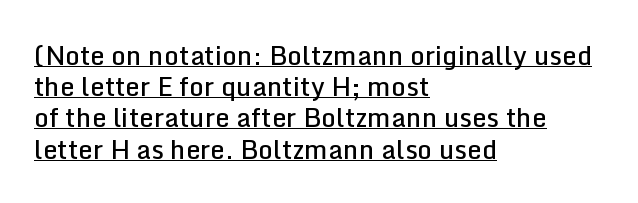
{"italic": "no", "bold": "semi", "underline": "yes", "align": "left", "line_spacing_ratio": 1.2, "letter_spacing": "normal", "letter_spacing_em": 0.0, "glyph_px": 26}
